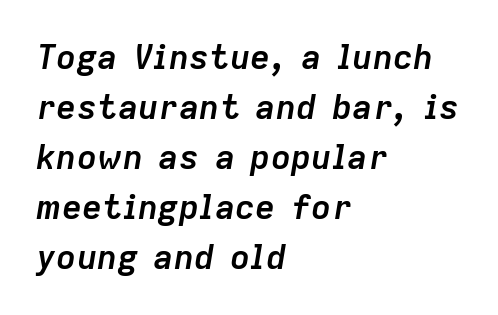
{"italic": "yes", "lean": "right", "slant_degrees": 9, "bold": "yes", "weight": "semibold", "width": "normal", "stroke_contrast": "low", "x_height": "medium", "monospaced": "no", "underline": "no", "align": "left", "line_spacing": "normal", "line_spacing_ratio": 1.47, "letter_spacing": "normal", "letter_spacing_em": 0.0, "glyph_px": 34}
